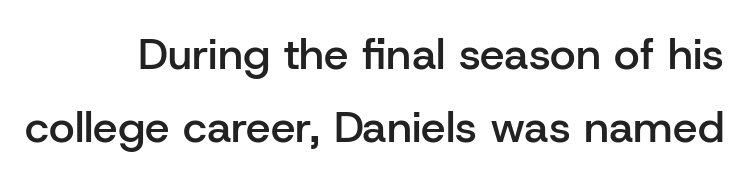
The image shows 44 px semibold sans-serif type, upright; set right-aligned, normal line spacing (1.65x), normal letter spacing, not underlined; low stroke contrast and a medium x-height.
